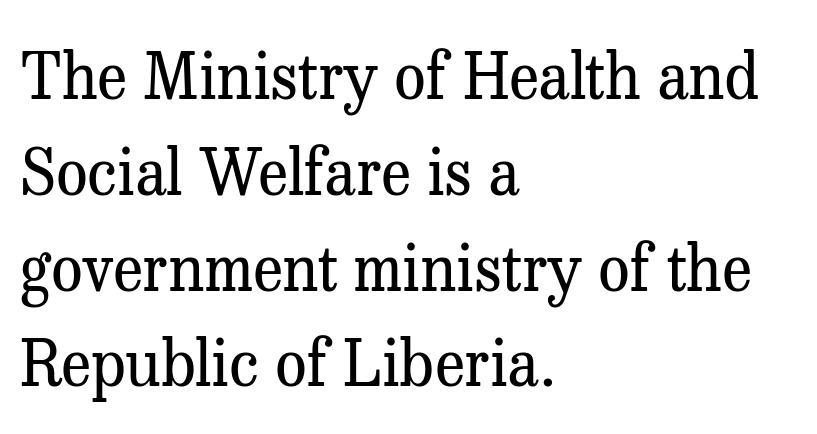
This is not heavy type; no bold has been used. Students, observe: this is what conventionally led text looks like. Serif or sans? Serif — the stroke terminals have little feet. You could call the tracking neutral — neither tight nor loose. Has an underline been added? It has not.
